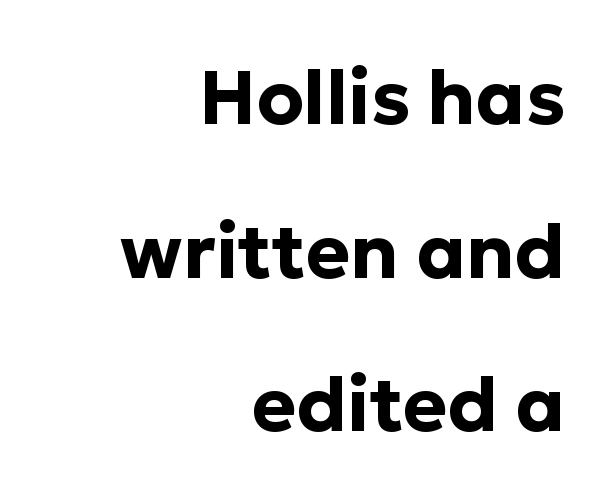
The image shows 75 px bold sans-serif type, upright; set right-aligned, loose line spacing (2.05x), normal letter spacing, not underlined; low stroke contrast and a medium x-height.
